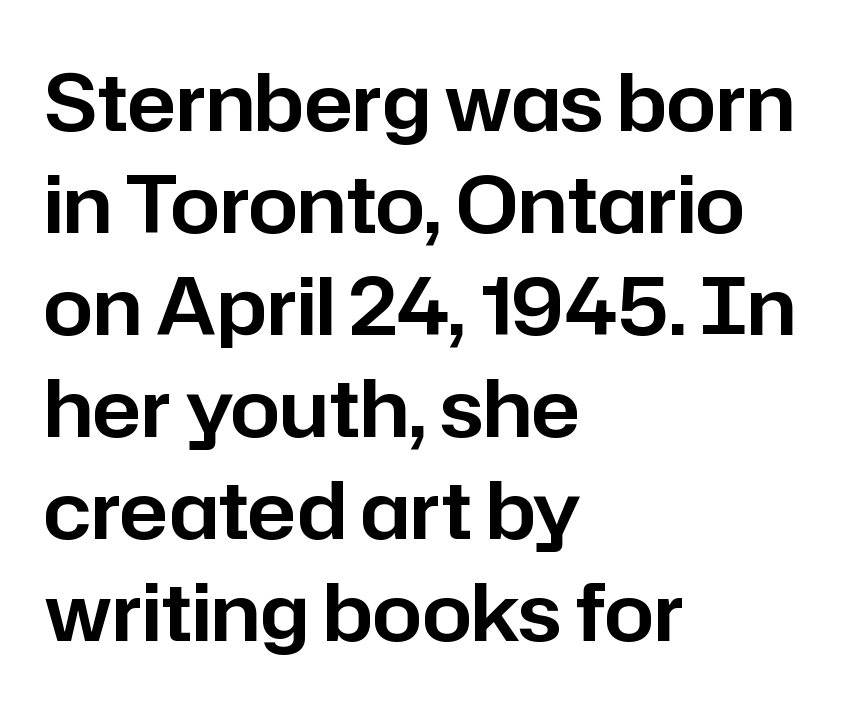
Q: Is the text italic (slanted)? A: No, it is upright.
Q: Is the typeface a serif or a sans-serif typeface? A: Sans-serif.
Q: Is the text underlined? A: No.
Q: How is the paragraph aligned? A: Left-aligned.
Q: Is the spacing between letters normal or unusually wide? A: Normal.
Q: Is the spacing between lines tight, normal or loose? A: Normal.
Q: Width (condensed, normal, or wide)? A: Normal.
Q: Stroke contrast? A: Low.
Q: x-height? A: Medium.
Q: Monospaced? A: No.
